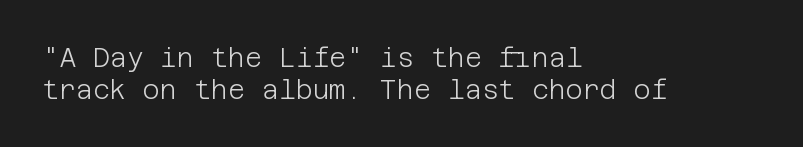
Q: Is the text bold? A: No.
Q: Is the text italic (slanted)? A: No, it is upright.
Q: Is the text underlined? A: No.
Q: How is the paragraph aligned? A: Left-aligned.
Q: Is the spacing between letters normal or unusually wide? A: Normal.
